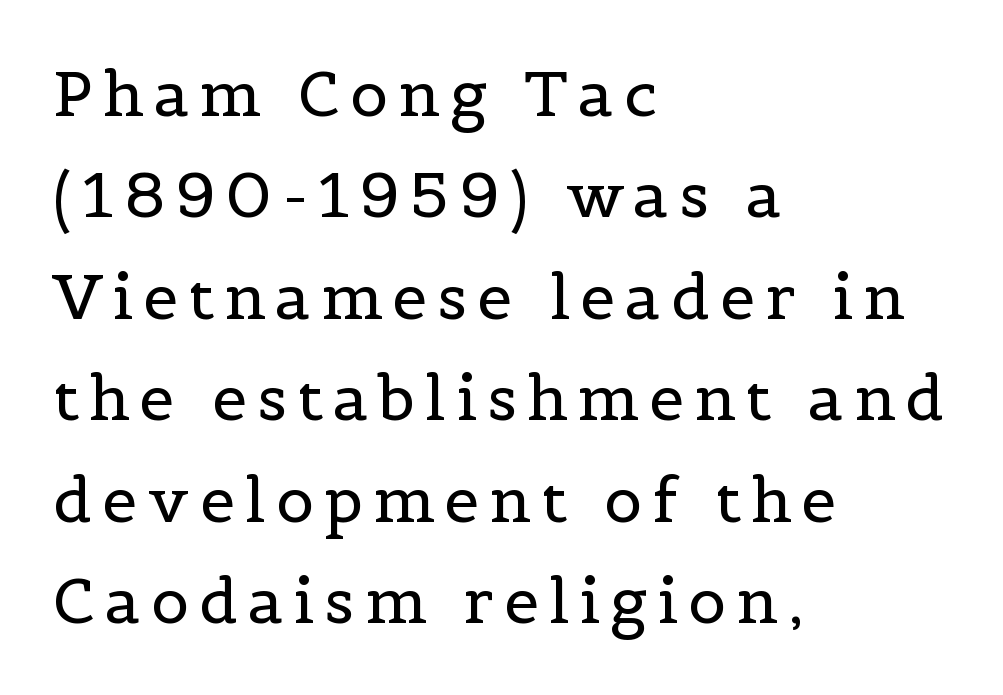
The font's upright variant was chosen for this text. One glance says typical: line gaps are just what's usual. You can tell from the footed stems that serif type was used. Line starts are locked; line ends wander. The passage shown is typed in a proportional face where columns would drift. The letters look calm and open, with moderate or lighter stems.
